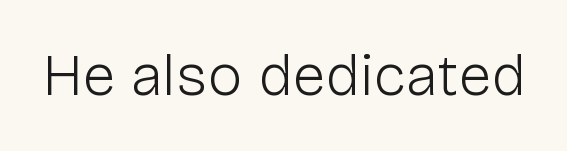
{"serif": "no", "italic": "no", "bold": "no", "weight": "light", "width": "normal", "stroke_contrast": "low", "x_height": "medium", "monospaced": "no", "underline": "no", "letter_spacing": "normal", "letter_spacing_em": 0.0, "glyph_px": 59}
